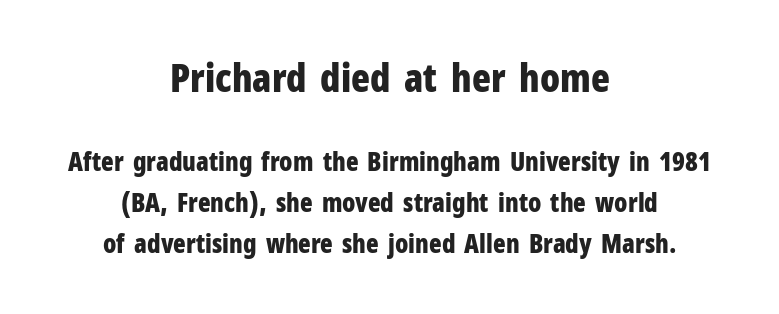
{"serif": "no", "italic": "no", "bold": "yes", "weight": "bold", "width": "condensed", "stroke_contrast": "low", "x_height": "medium", "monospaced": "no", "underline": "no", "align": "center", "line_spacing": "normal", "line_spacing_ratio": 1.57, "letter_spacing": "normal", "letter_spacing_em": 0.0, "larger_block": "first", "size_ratio": 1.5, "glyph_px": 39}
